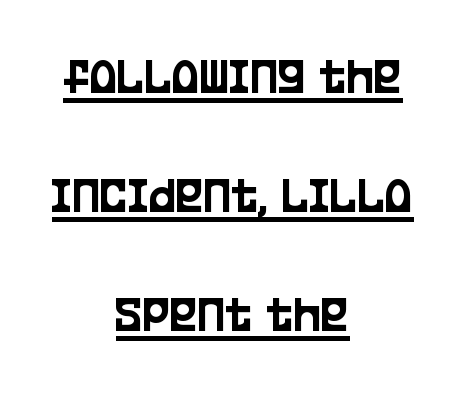
Notice how a bar underscores the lettering throughout. This sample uses plain, unmodified letter spacing. Nothing sits at the stroke ends, so this counts as sans-serif. Varying glyph widths throughout — classic text-font behaviour. The lines in this sample share a center point and differ in where they start and stop.
